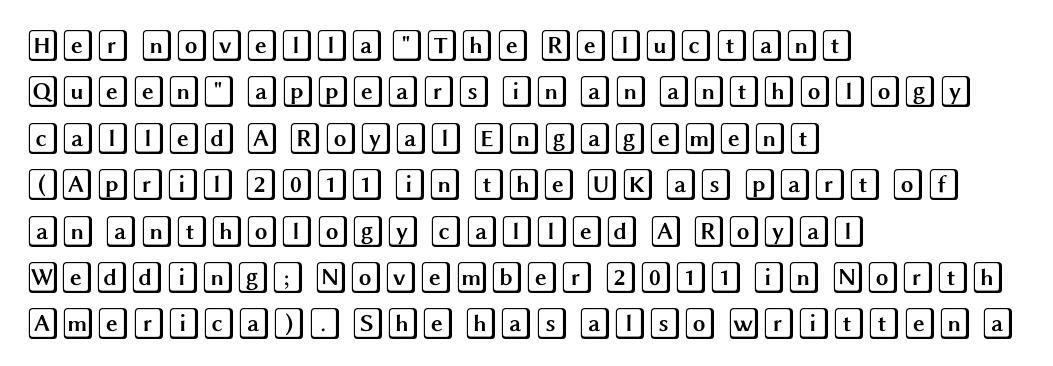
Q: Is the text italic (slanted)? A: No, it is upright.
Q: Is the text underlined? A: No.
Q: How is the paragraph aligned? A: Left-aligned.
Q: Is the spacing between letters normal or unusually wide? A: Normal.
Q: Is the spacing between lines tight, normal or loose? A: Normal.
Q: Width (condensed, normal, or wide)? A: Wide.
Q: x-height? A: Large.
